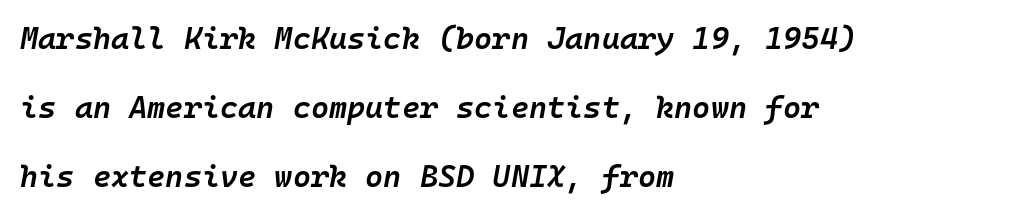
{"italic": "yes", "lean": "right", "slant_degrees": 10, "bold": "semi", "weight": "semibold", "width": "normal", "stroke_contrast": "low", "x_height": "medium", "monospaced": "yes", "underline": "no", "align": "left", "line_spacing": "loose", "line_spacing_ratio": 2.23, "letter_spacing": "normal", "letter_spacing_em": 0.0, "glyph_px": 31}
